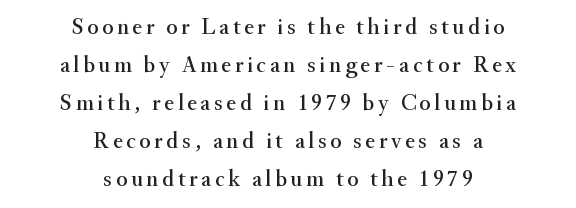
{"italic": "no", "underline": "no", "align": "center", "line_spacing": "normal", "line_spacing_ratio": 1.65, "glyph_px": 23}
